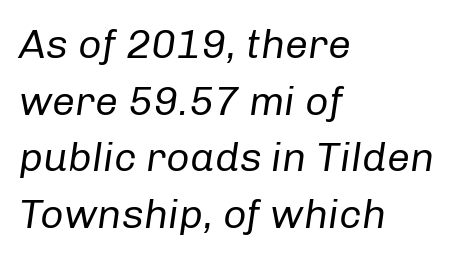
The image shows 41 px regular-weight type, italic (leaning right); set left-aligned, normal line spacing (1.38x), normal letter spacing, not underlined; low stroke contrast and a medium x-height.
